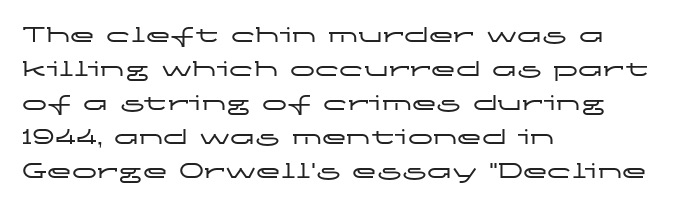
The image shows 25 px text type, upright; set left-aligned, normal line spacing (1.36x), normal letter spacing, not underlined.
